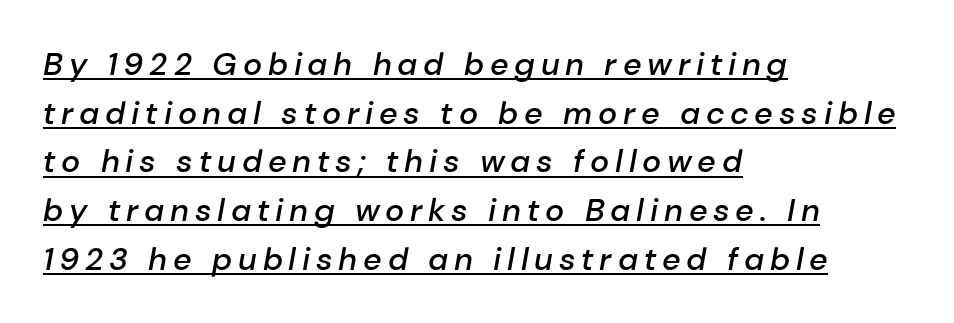
Q: Is the text bold? A: Semi-bold.
Q: Is the text italic (slanted)? A: Yes, it leans right by about 10 degrees.
Q: Is the text underlined? A: Yes.
Q: How is the paragraph aligned? A: Left-aligned.
Q: Is the spacing between lines tight, normal or loose? A: Normal.
Q: Width (condensed, normal, or wide)? A: Normal.
Q: Stroke contrast? A: Low.
Q: x-height? A: Medium.
Q: Monospaced? A: No.
